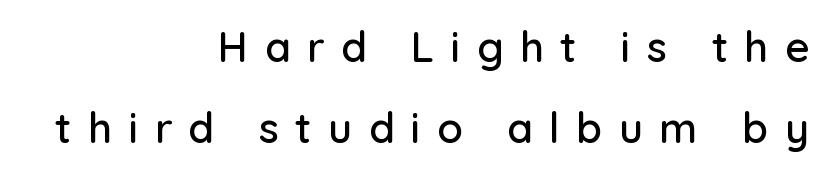
The designer went with a sans here, leaving each stem footless. The rendering anchors every line to the right-hand side. This sample has the flowing, uneven cadence of proportional lettering. How are the letters spaced? Widely, with obvious added tracking. Rendered with straight, roman letterforms.
